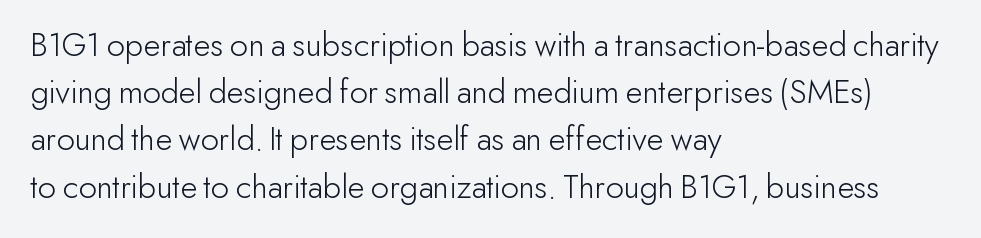
Quick note: underline off. Tall strokes in this sample are plumb rather than angled. Regular leading. The type is set solid horizontally, with unmodified tracking. The letters look calm and open, with moderate or lighter stems. Is the block centered? No — it sits flush against the left margin.
